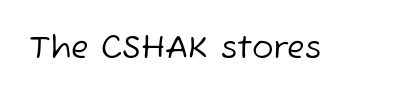
No heavy texture on the line: the type isn't bold. Spacing verdict: proportional, widths tailored to each character. There is no visible air inserted between adjacent glyphs. Check where the strokes stop: nothing finishes them off — pure sans. Anything drawn beneath the words? Only blank space.
